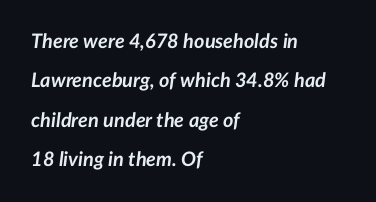
Q: Is the text bold? A: Yes.
Q: Is the text italic (slanted)? A: Yes, it leans right by about 7 degrees.
Q: Is the text underlined? A: No.
Q: How is the paragraph aligned? A: Left-aligned.
Q: Is the spacing between letters normal or unusually wide? A: Normal.
Q: Is the spacing between lines tight, normal or loose? A: Loose.
